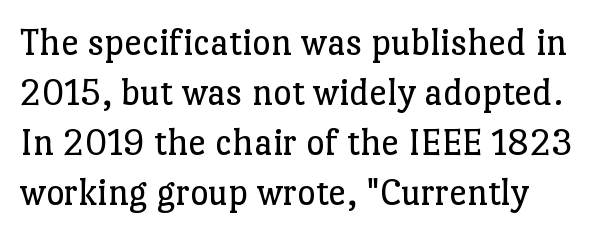
Stroke thickness stays within the range of a standard reading face or lighter. Underlining? Definitely not there. When letters stand straight like this, we call the style roman or upright. Line beginnings align vertically; line endings do not.
